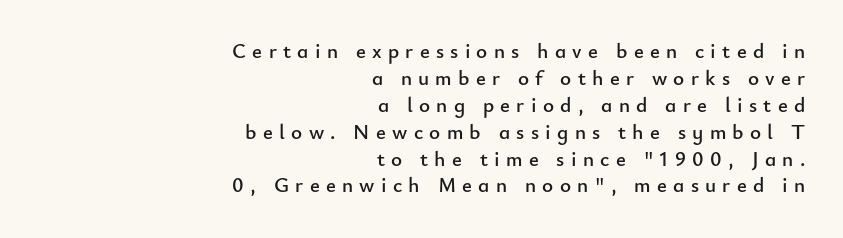
The image shows 21 px text type, upright; set right-aligned, normal line spacing (1.28x), unusually wide letter spacing (+0.3 em), not underlined.
